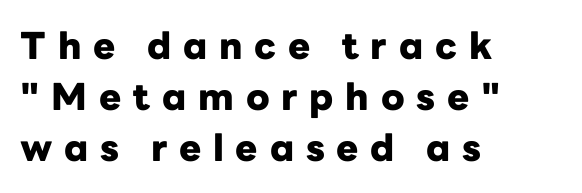
The lines in this sample share a left origin and differ only in where they stop. The characters display no serif detailing; their extremities are plain. Honestly, the row spacing looks completely unremarkable. No italicization has been applied; the sample stays upright.
